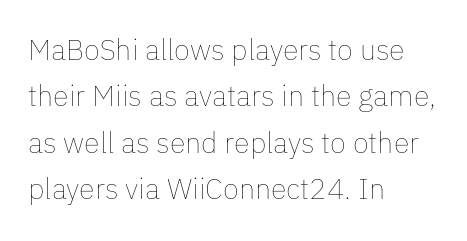
Q: Is the text bold? A: No.
Q: Is the text italic (slanted)? A: No, it is upright.
Q: Is the text underlined? A: No.
Q: How is the paragraph aligned? A: Left-aligned.
Q: Is the spacing between letters normal or unusually wide? A: Normal.
Q: Is the spacing between lines tight, normal or loose? A: Normal.
Q: Width (condensed, normal, or wide)? A: Normal.
Q: Stroke contrast? A: Low.
Q: x-height? A: Medium.
Q: Monospaced? A: No.
